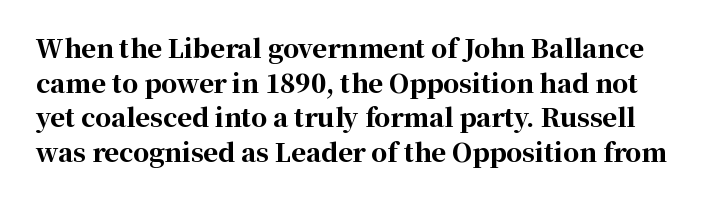
{"italic": "no", "bold": "yes", "underline": "no", "line_spacing": "normal", "line_spacing_ratio": 1.39, "letter_spacing": "normal", "letter_spacing_em": 0.0, "glyph_px": 25}
